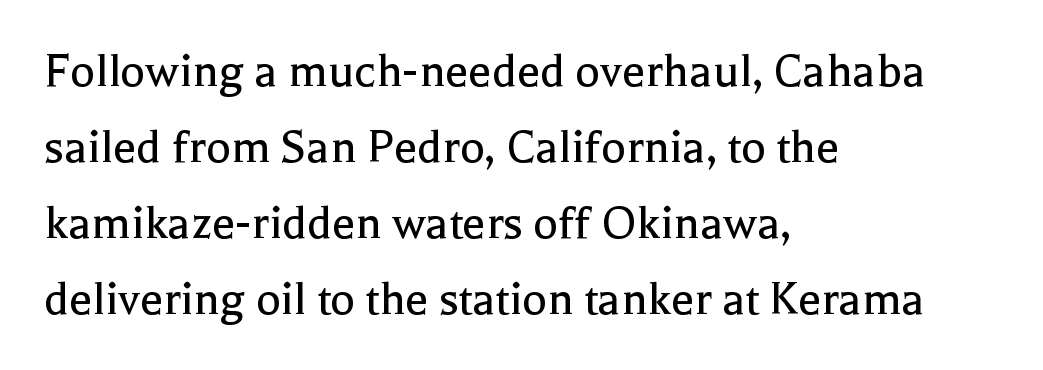
The image shows 52 px regular-weight serif type, upright; set left-aligned, normal line spacing (1.46x), normal letter spacing, not underlined; a medium x-height.
